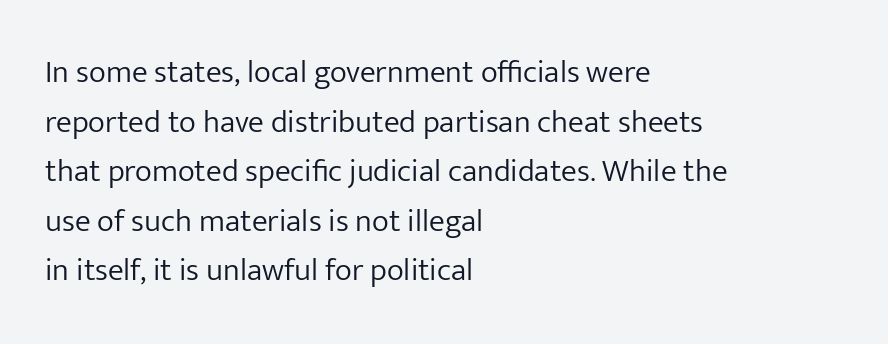
Q: Is the text bold? A: No.
Q: Is the text italic (slanted)? A: No, it is upright.
Q: Is the typeface a serif or a sans-serif typeface? A: Sans-serif.
Q: Is the text underlined? A: No.
Q: How is the paragraph aligned? A: Left-aligned.
Q: Is the spacing between letters normal or unusually wide? A: Normal.
Q: Is the spacing between lines tight, normal or loose? A: Normal.
Q: Width (condensed, normal, or wide)? A: Normal.
Q: Stroke contrast? A: Low.
Q: x-height? A: Medium.
Q: Monospaced? A: No.
